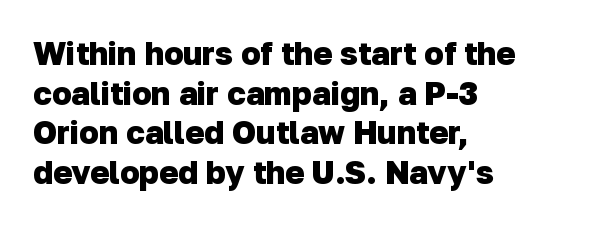
{"serif": "no", "bold": "yes", "weight": "heavy", "width": "normal", "stroke_contrast": "low", "x_height": "medium", "monospaced": "no", "underline": "no", "align": "left", "line_spacing_ratio": 1.24, "letter_spacing": "normal", "letter_spacing_em": 0.0, "glyph_px": 32}
